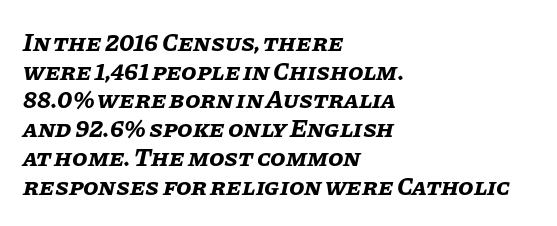
Emphasis-style slanted type is in use. Closely set lines give the paragraph a compact silhouette. Where is the straight margin? On the left. Students, this is bold: see how much ink each stroke carries.
